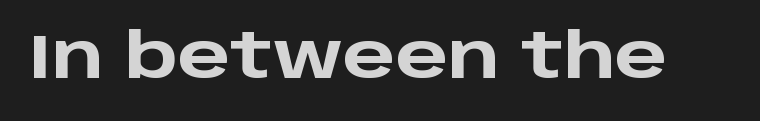
{"serif": "no", "italic": "no", "bold": "yes", "weight": "heavy", "width": "wide", "stroke_contrast": "low", "x_height": "large", "monospaced": "no", "underline": "no", "letter_spacing": "normal", "letter_spacing_em": 0.0, "glyph_px": 62}
